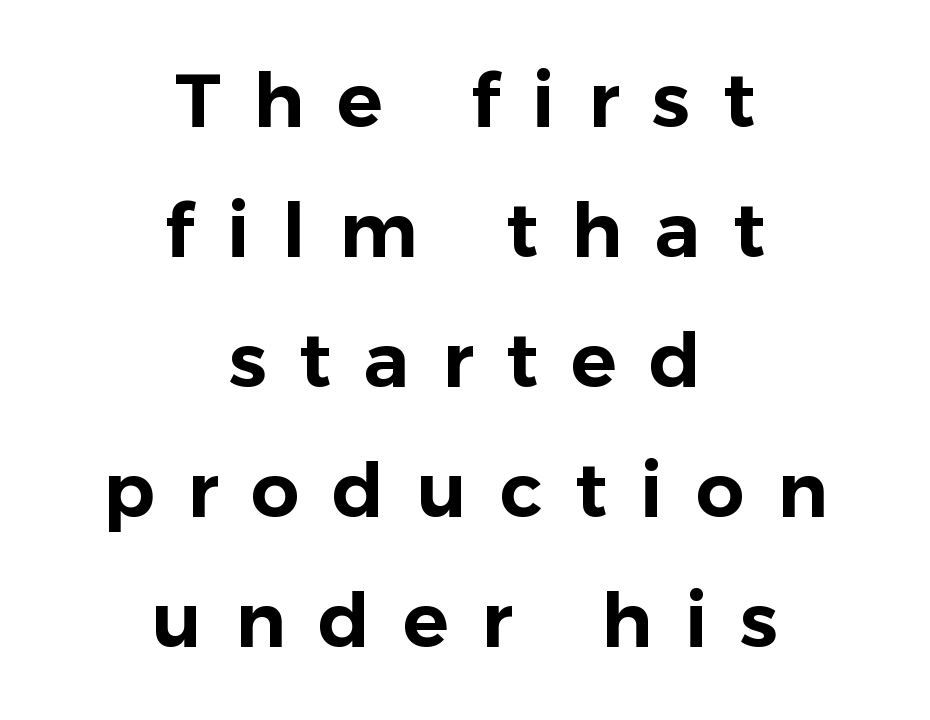
The image shows 76 px sans-serif type, upright; set centered, line spacing 1.71x, unusually wide letter spacing (+0.43 em), not underlined; low stroke contrast and a medium x-height.
